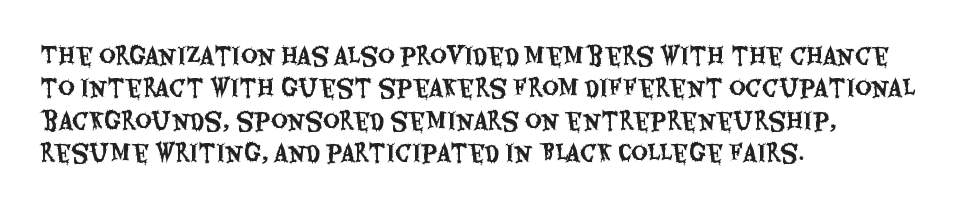
The image shows 23 px text type, upright; set left-aligned, normal line spacing (1.41x), normal letter spacing, not underlined.
